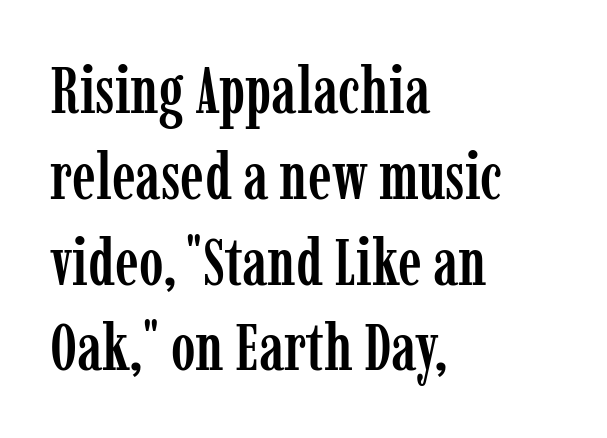
{"serif": "yes", "italic": "no", "width": "condensed", "stroke_contrast": "low", "x_height": "medium", "monospaced": "no", "underline": "no", "align": "left", "line_spacing": "normal", "line_spacing_ratio": 1.3, "letter_spacing": "normal", "letter_spacing_em": 0.0, "glyph_px": 66}
